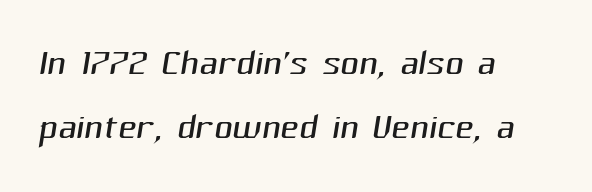
Q: Is the text bold? A: No.
Q: Is the typeface a serif or a sans-serif typeface? A: Sans-serif.
Q: Is the text underlined? A: No.
Q: How is the paragraph aligned? A: Left-aligned.
Q: Is the spacing between letters normal or unusually wide? A: Normal.
Q: Is the spacing between lines tight, normal or loose? A: Normal.
Q: Width (condensed, normal, or wide)? A: Normal.
Q: Stroke contrast? A: Medium.
Q: x-height? A: Medium.
Q: Monospaced? A: No.
